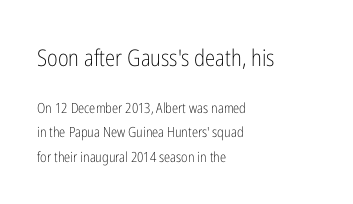
Q: Is the text bold? A: No.
Q: Is the text italic (slanted)? A: No, it is upright.
Q: Is the text underlined? A: No.
Q: How is the paragraph aligned? A: Left-aligned.
Q: Is the spacing between letters normal or unusually wide? A: Normal.
Q: Which block of text is set in a larger size, the first (top) or the second (bottom)? A: The first (top) one.
